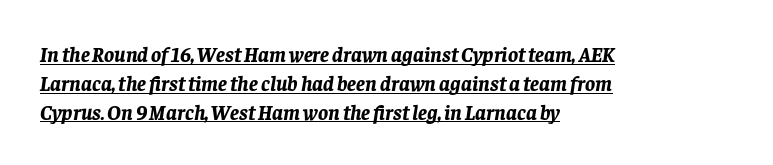
The image shows 21 px bold type, italic (leaning right); set left-aligned, normal line spacing (1.37x), normal letter spacing, underlined.
